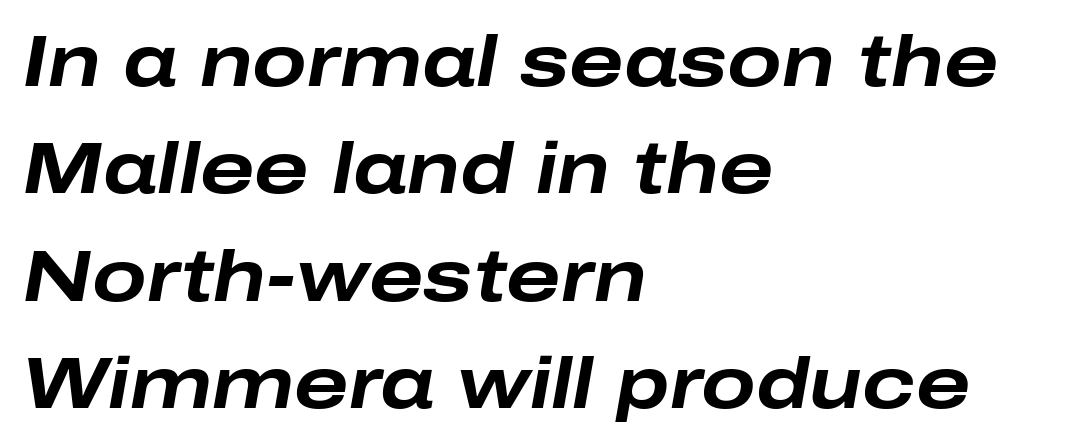
{"italic": "yes", "lean": "right", "slant_degrees": 10, "bold": "yes", "weight": "bold", "width": "wide", "stroke_contrast": "low", "x_height": "medium", "monospaced": "no", "underline": "no", "align": "left", "line_spacing": "normal", "line_spacing_ratio": 1.49, "letter_spacing": "normal", "letter_spacing_em": 0.0, "glyph_px": 72}
